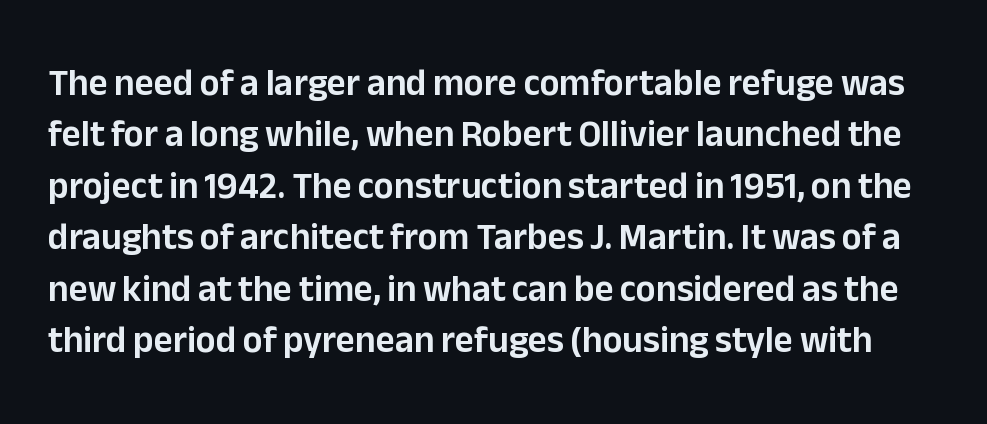
The image shows 37 px sans-serif type, upright; set normal line spacing (1.39x), normal letter spacing, not underlined; low stroke contrast and a medium x-height.
